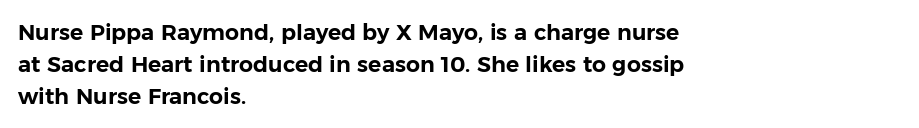
Q: Is the text italic (slanted)? A: No, it is upright.
Q: Is the text underlined? A: No.
Q: How is the paragraph aligned? A: Left-aligned.
Q: Is the spacing between letters normal or unusually wide? A: Normal.
Q: Is the spacing between lines tight, normal or loose? A: Normal.
